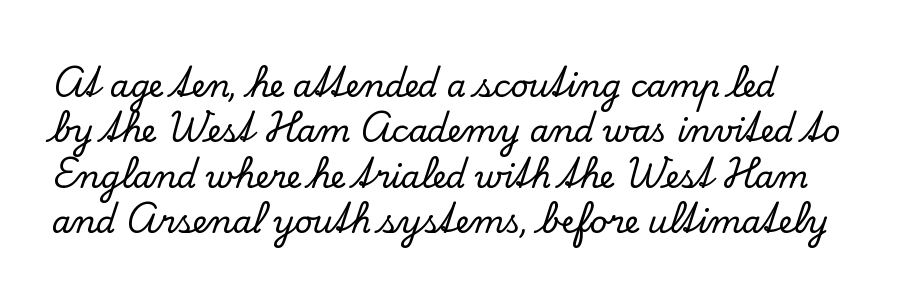
{"serif": "yes", "width": "normal", "stroke_contrast": "low", "x_height": "small", "monospaced": "no", "underline": "no", "line_spacing": "normal", "line_spacing_ratio": 1.46, "letter_spacing": "normal", "letter_spacing_em": 0.0, "glyph_px": 31}
